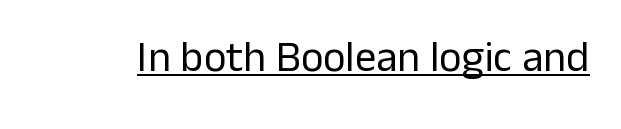
There is no visible air inserted between adjacent glyphs. When letters stand straight like this, we call the style roman or upright. Spacing verdict: proportional, widths tailored to each character. Check the space under the baseline: a stroke is drawn there. Type style note: lacks serifs.
